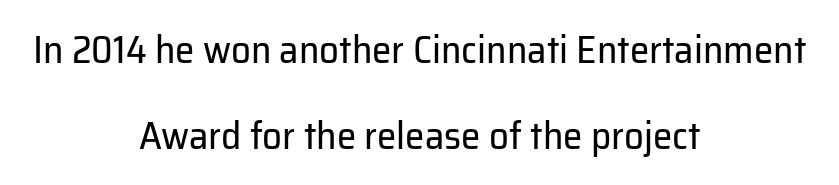
The image shows 39 px regular-weight sans-serif type, upright; set centered, loose line spacing (2.2x), normal letter spacing, not underlined; low stroke contrast and a medium x-height.
